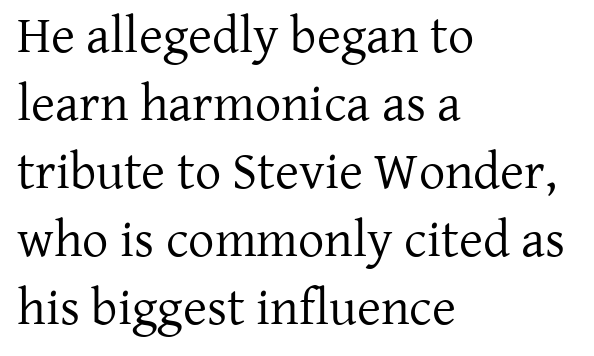
{"serif": "yes", "italic": "no", "bold": "no", "weight": "regular", "width": "normal", "stroke_contrast": "low", "x_height": "medium", "monospaced": "no", "underline": "no", "align": "left", "line_spacing": "normal", "line_spacing_ratio": 1.31, "letter_spacing": "normal", "letter_spacing_em": 0.0, "glyph_px": 52}
